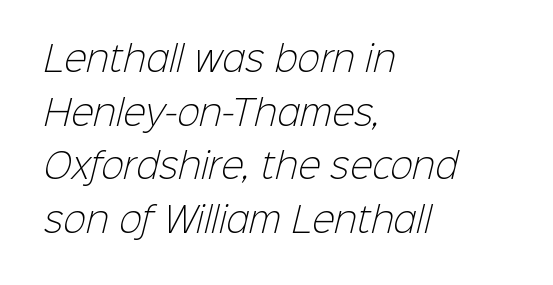
{"serif": "no", "bold": "no", "weight": "light", "width": "normal", "stroke_contrast": "low", "x_height": "medium", "monospaced": "no", "underline": "no", "align": "left", "line_spacing": "normal", "line_spacing_ratio": 1.58, "letter_spacing": "normal", "letter_spacing_em": 0.0, "glyph_px": 34}
